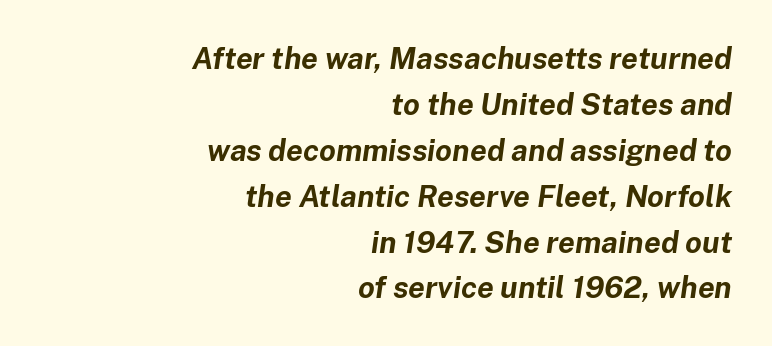
The image shows 30 px bold type, italic (leaning right); set right-aligned, normal line spacing (1.53x), normal letter spacing, not underlined; low stroke contrast and a medium x-height.
